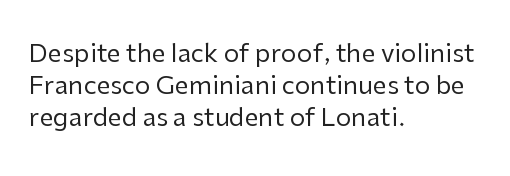
These lines keep a tight, regular rhythm from letter to letter. This sample is left-justified, so line endings fall wherever the words run out. The space between consecutive lines is moderate. Do the letters lean? They stand straight. The passage shown is not underscored anywhere. Stems and bowls with no extra thickness — not bold.
